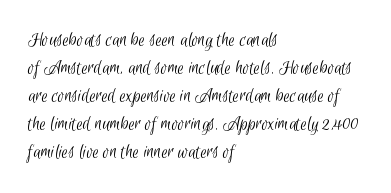
Compared with a centered layout, this one pins lines to the left instead. Tracking here is standard; glyphs follow each other at the usual distance. Nobody drew a line under any word here. Weight: regular or lighter. These lines sit exactly where default settings would place them.
